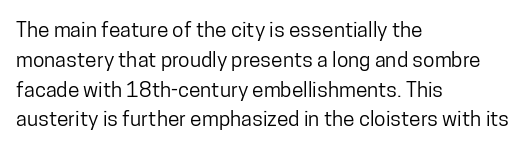
{"italic": "no", "underline": "no", "align": "left", "line_spacing": "normal", "line_spacing_ratio": 1.42, "letter_spacing": "normal", "letter_spacing_em": 0.0, "glyph_px": 21}
